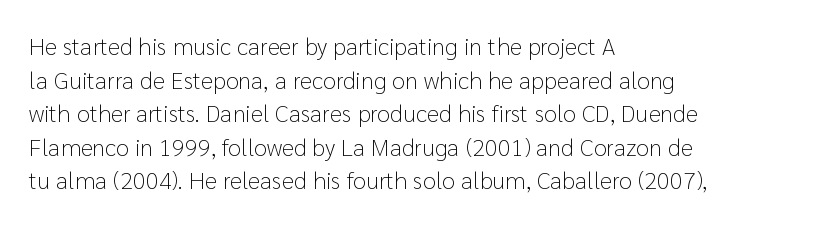
Q: Is the text bold? A: No.
Q: Is the text italic (slanted)? A: No, it is upright.
Q: Is the text underlined? A: No.
Q: How is the paragraph aligned? A: Left-aligned.
Q: Is the spacing between letters normal or unusually wide? A: Normal.
Q: Is the spacing between lines tight, normal or loose? A: Normal.
